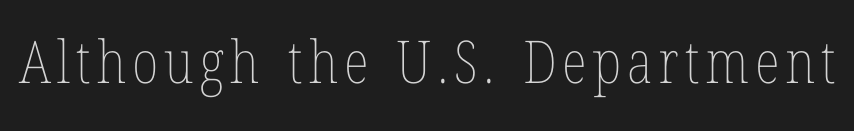
{"italic": "no", "bold": "no", "weight": "thin", "width": "condensed", "stroke_contrast": "low", "x_height": "medium", "monospaced": "no", "underline": "no", "glyph_px": 59}
